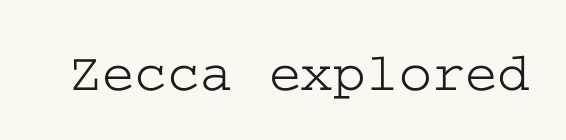
The image shows 56 px wide serif type, upright; set normal letter spacing, not underlined; low stroke contrast and a medium x-height.
